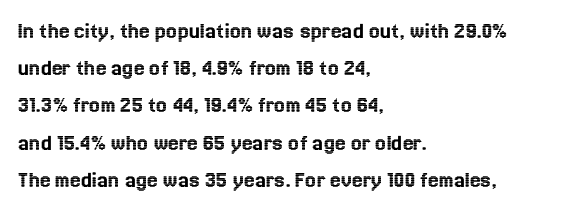
Q: Is the text italic (slanted)? A: No, it is upright.
Q: Is the text underlined? A: No.
Q: How is the paragraph aligned? A: Left-aligned.
Q: Is the spacing between letters normal or unusually wide? A: Normal.
Q: Is the spacing between lines tight, normal or loose? A: Normal.
